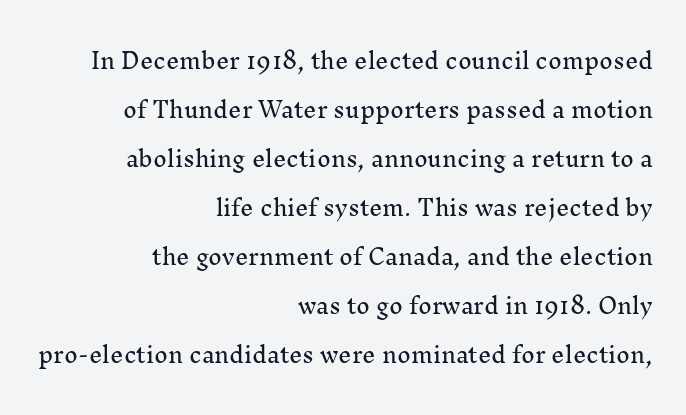
The image shows 21 px text type, upright; set right-aligned, loose line spacing (2.33x), normal letter spacing, not underlined.
